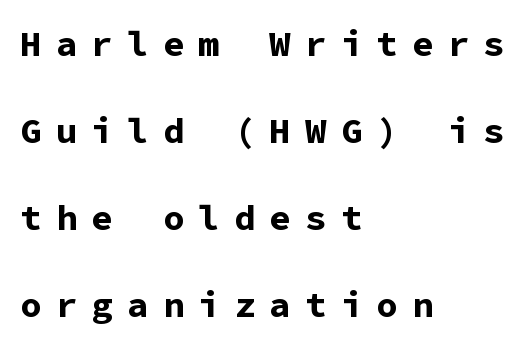
{"serif": "no", "italic": "no", "bold": "yes", "weight": "bold", "width": "normal", "stroke_contrast": "low", "x_height": "medium", "monospaced": "yes", "underline": "no", "align": "left", "line_spacing": "loose", "line_spacing_ratio": 2.42, "letter_spacing": "wide", "letter_spacing_em": 0.39, "glyph_px": 36}
